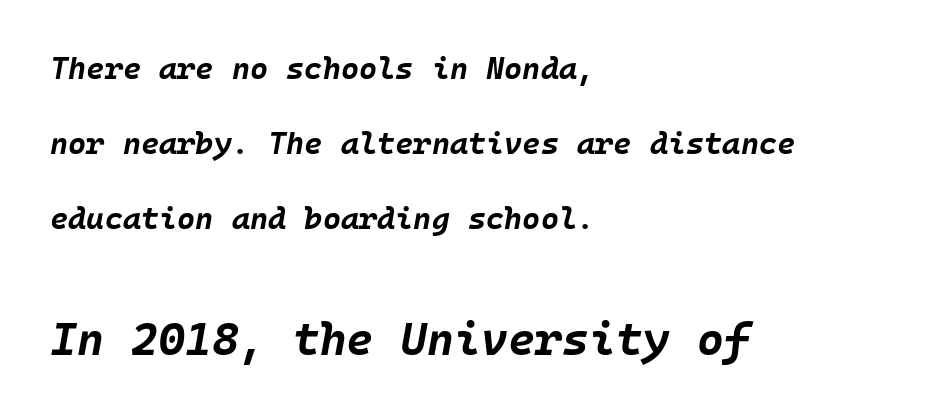
If you squint, the bottom block still reads clearly — it's the larger of the two. Each line starts at the same left margin while the right side varies. Leading: increased. The baseline area is clear. No extra tracking has been applied to these lines.
